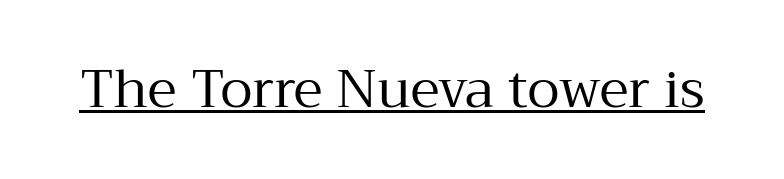
{"serif": "yes", "italic": "no", "bold": "no", "weight": "regular", "width": "normal", "stroke_contrast": "medium", "x_height": "medium", "monospaced": "no", "underline": "yes", "letter_spacing": "normal", "letter_spacing_em": 0.0, "glyph_px": 53}
